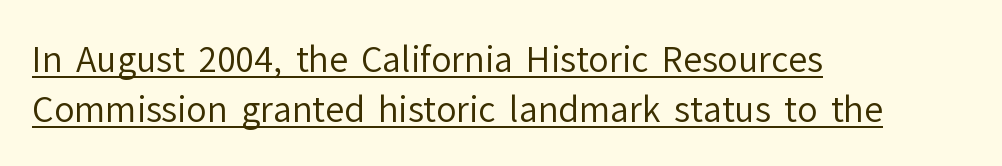
Every character sits straight up, as roman type does. The designer left line spacing at the default. The rendering keeps characters at their native spacing. Each letter keeps its own natural width here, so spacing adapts to shape. Font category for this specimen: sans-serif.
